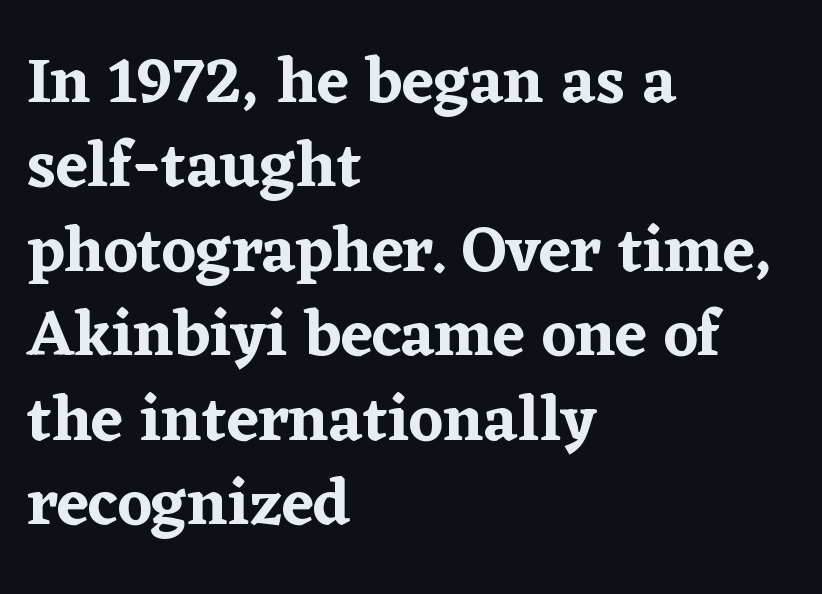
The face used here is seriffed, in the tradition of book romans. Does the copy run flush right? No — it runs flush left. Compared with typical body copy, the letter spacing here is the same. Unlike italic type, these characters show no tilt at all. Just letters on the line, the space beneath them empty. The rendering uses natural spacing where letterforms have individual widths.
